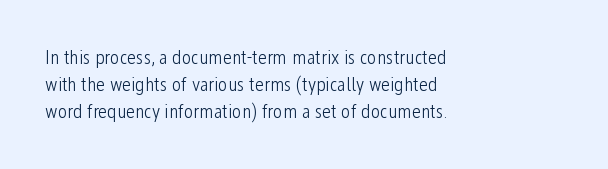
The text block is weighted toward the left margin, trailing off unevenly rightward. Summary of vertical rhythm: regular, with standard interline spacing. Spacing between characters is what you'd get straight out of the box. The letterforms sit at book weight or below.
